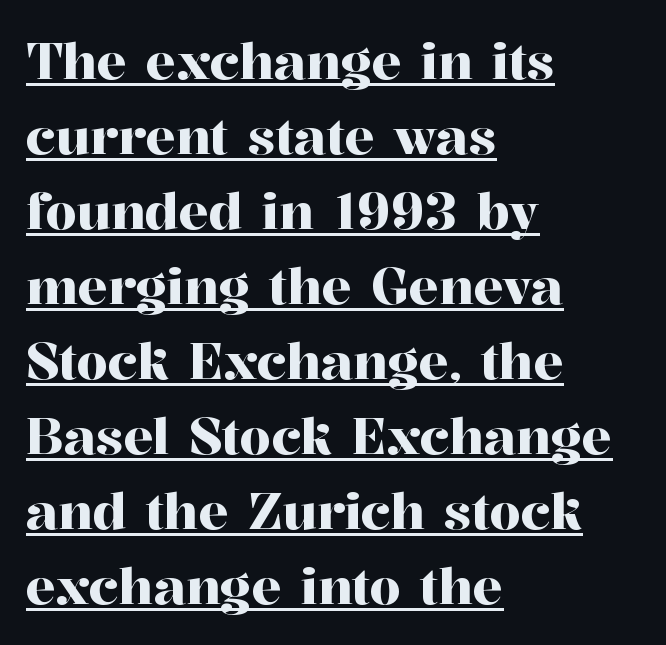
{"serif": "yes", "italic": "no", "width": "normal", "stroke_contrast": "high", "x_height": "medium", "monospaced": "no", "underline": "yes", "align": "left", "line_spacing": "normal", "line_spacing_ratio": 1.5, "letter_spacing": "normal", "letter_spacing_em": 0.0, "glyph_px": 50}
